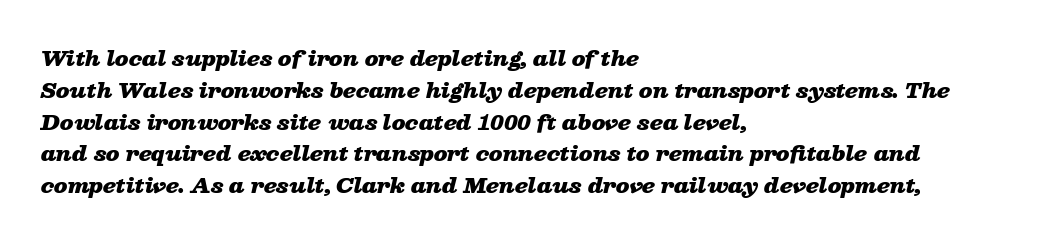
Q: Is the text bold? A: Yes.
Q: Is the text italic (slanted)? A: Yes, it leans right by about 13 degrees.
Q: Is the text underlined? A: No.
Q: How is the paragraph aligned? A: Left-aligned.
Q: Is the spacing between letters normal or unusually wide? A: Normal.
Q: Is the spacing between lines tight, normal or loose? A: Normal.
